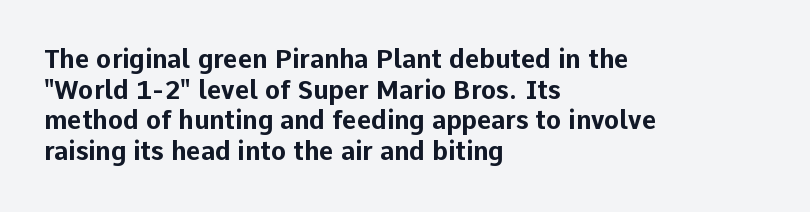
In CSS terms this would be text-align: left. Anything drawn beneath the words? Only blank space. Posture: upright roman. As a designer I'd log this as weight 700, bold.
